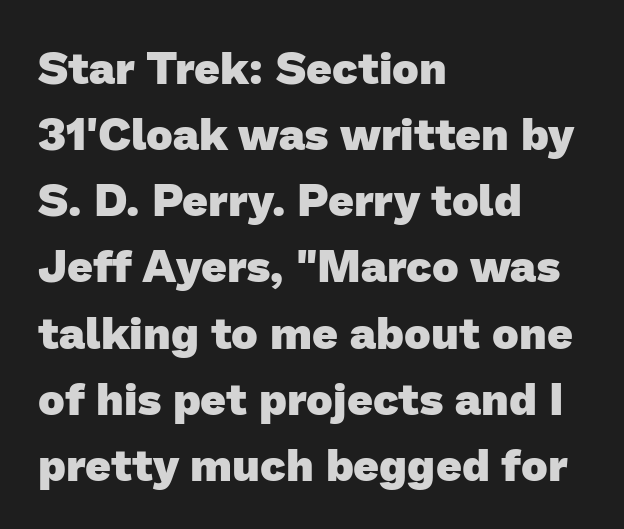
The image shows 45 px heavy sans-serif type; set left-aligned, normal line spacing (1.47x), normal letter spacing, not underlined; low stroke contrast and a medium x-height.
